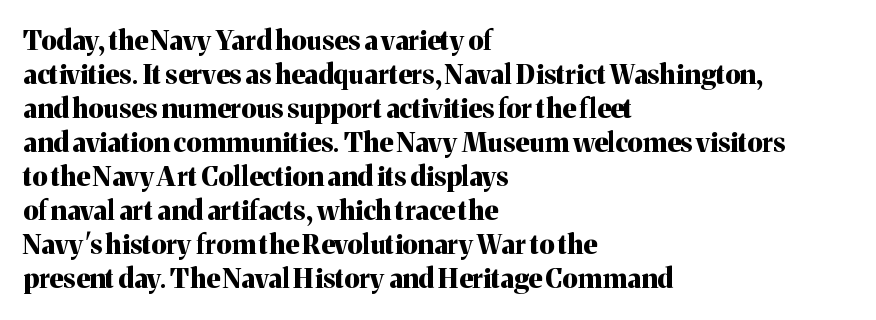
Q: Is the text bold? A: Yes.
Q: Is the text italic (slanted)? A: No, it is upright.
Q: Is the text underlined? A: No.
Q: How is the paragraph aligned? A: Left-aligned.
Q: Is the spacing between letters normal or unusually wide? A: Normal.
Q: Is the spacing between lines tight, normal or loose? A: Normal.
